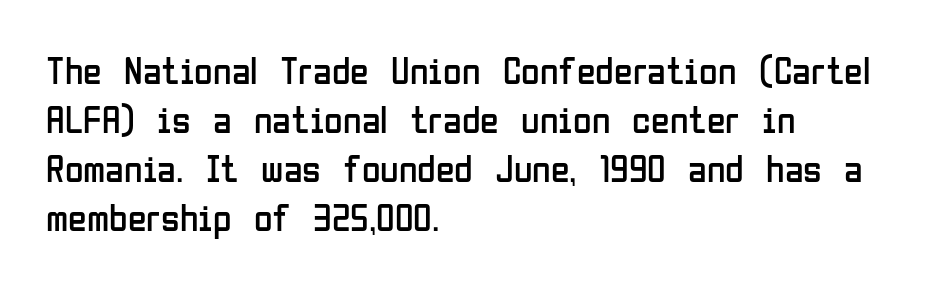
This is not heavy type; no bold has been used. Compared with typical paragraphs, the rows here are spaced about the same. Clear beneath every line of the passage. The tracking reads as untouched default to a designer's eye.
